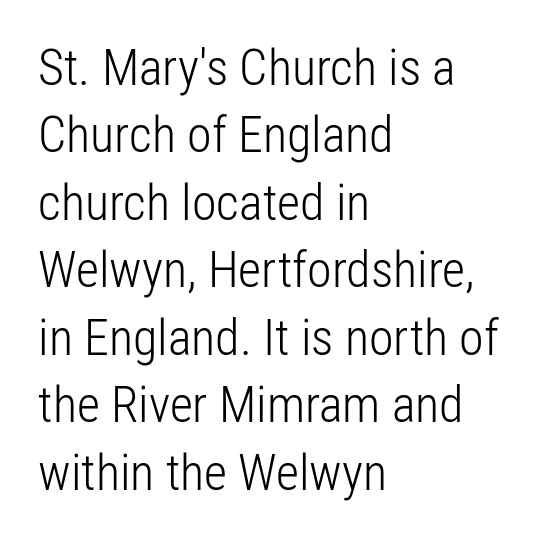
{"serif": "no", "italic": "no", "bold": "no", "weight": "light", "width": "condensed", "stroke_contrast": "low", "x_height": "medium", "monospaced": "no", "underline": "no", "align": "left", "line_spacing": "normal", "line_spacing_ratio": 1.35, "letter_spacing": "normal", "letter_spacing_em": 0.0, "glyph_px": 50}
